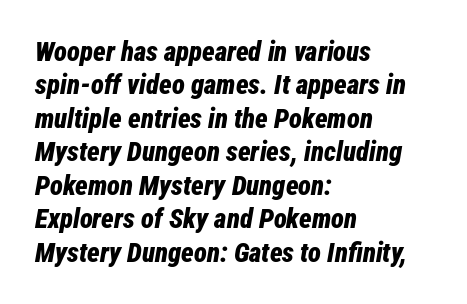
{"italic": "yes", "lean": "right", "slant_degrees": 12, "bold": "yes", "underline": "no", "align": "left", "line_spacing_ratio": 1.24, "letter_spacing": "normal", "letter_spacing_em": 0.0, "glyph_px": 27}
